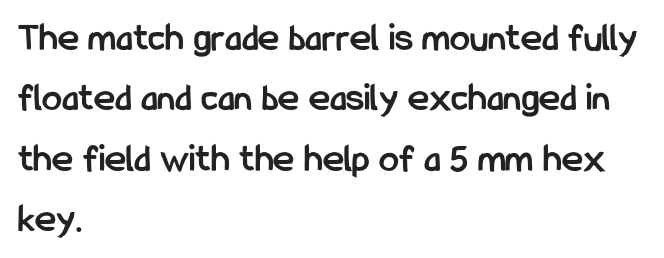
Font category for this specimen: sans-serif. Glyph-to-glyph distance matches everyday printed text. The passage shown is not underscored anywhere. Posture: straight, roman, zero tilt. Each letter keeps its own natural width here, so spacing adapts to shape. Notice how the passage keeps a crisp vertical edge on the left only.
